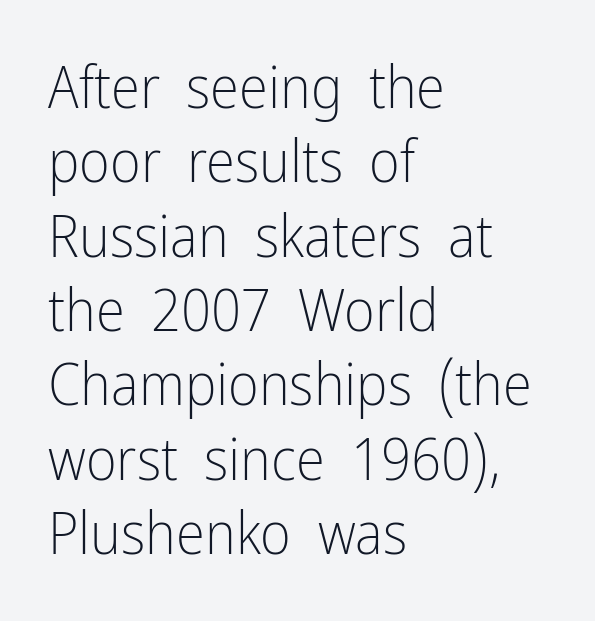
Q: Is the text bold? A: No.
Q: Is the text italic (slanted)? A: No, it is upright.
Q: Is the typeface a serif or a sans-serif typeface? A: Sans-serif.
Q: Is the text underlined? A: No.
Q: How is the paragraph aligned? A: Left-aligned.
Q: Is the spacing between letters normal or unusually wide? A: Normal.
Q: Is the spacing between lines tight, normal or loose? A: Normal.
Q: Width (condensed, normal, or wide)? A: Condensed.
Q: Stroke contrast? A: Low.
Q: x-height? A: Medium.
Q: Monospaced? A: No.
